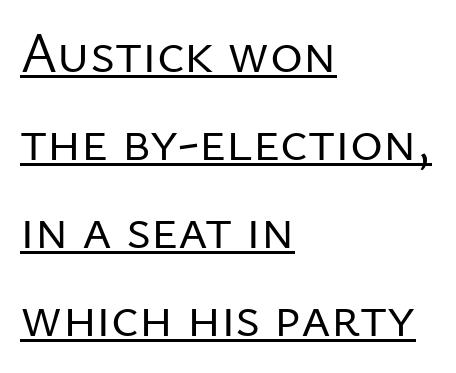
Q: Is the text bold? A: No.
Q: Is the text italic (slanted)? A: No, it is upright.
Q: Is the typeface a serif or a sans-serif typeface? A: Sans-serif.
Q: Is the text underlined? A: Yes.
Q: How is the paragraph aligned? A: Left-aligned.
Q: Is the spacing between letters normal or unusually wide? A: Normal.
Q: Is the spacing between lines tight, normal or loose? A: Normal.
Q: Width (condensed, normal, or wide)? A: Normal.
Q: Stroke contrast? A: Low.
Q: x-height? A: Medium.
Q: Monospaced? A: No.
